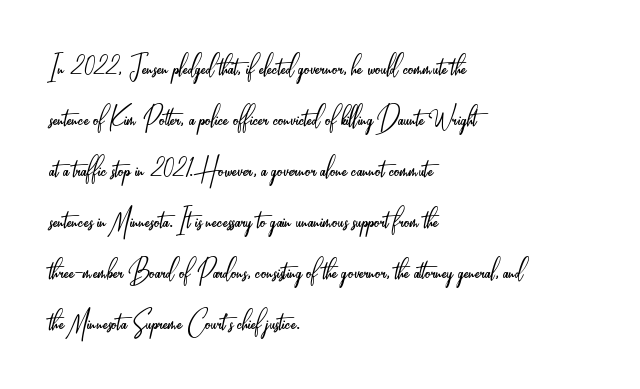
{"serif": "no", "bold": "no", "weight": "light", "width": "condensed", "stroke_contrast": "low", "x_height": "small", "monospaced": "no", "underline": "no", "align": "left", "line_spacing": "normal", "line_spacing_ratio": 1.46, "letter_spacing": "normal", "letter_spacing_em": 0.0, "glyph_px": 35}
